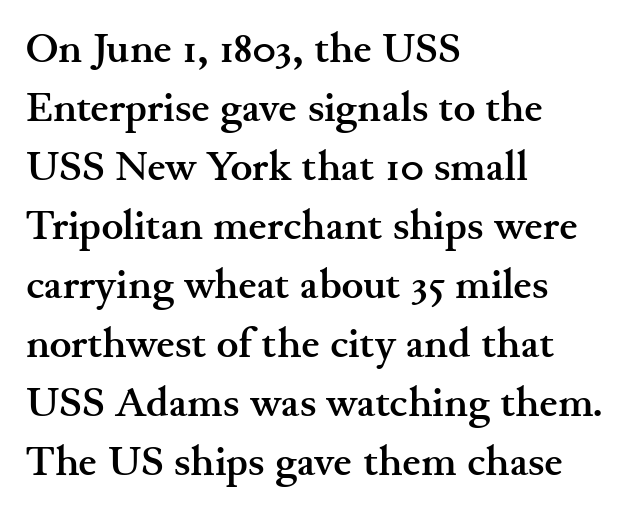
Descender tails drop into unmarked territory. Each letter's strokes conclude with small projecting serifs. Casual observation: everything's shoved over to the left. Observe the ordinary spacing: letters are neighbours, not strangers. The rows are spaced the way most documents space them.
